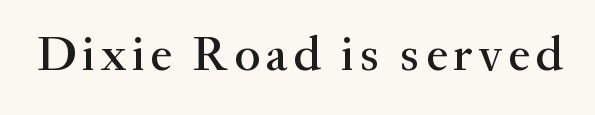
Does the type have serifs? Yes, each stem ends in a small foot. The foot of each line stays bare and open. Is there any slant? The stems are plumb. Character widths vary here, with narrow letters taking less room than wide ones.
